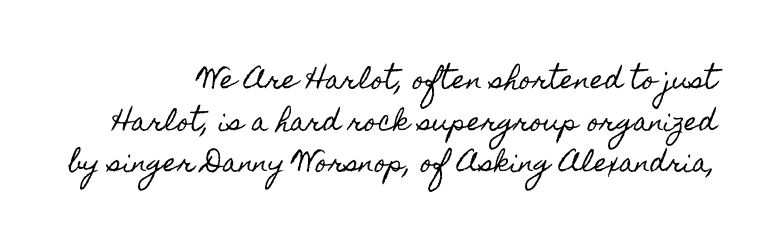
The image shows 25 px text type; set right-aligned, normal line spacing (1.67x), normal letter spacing, not underlined.
